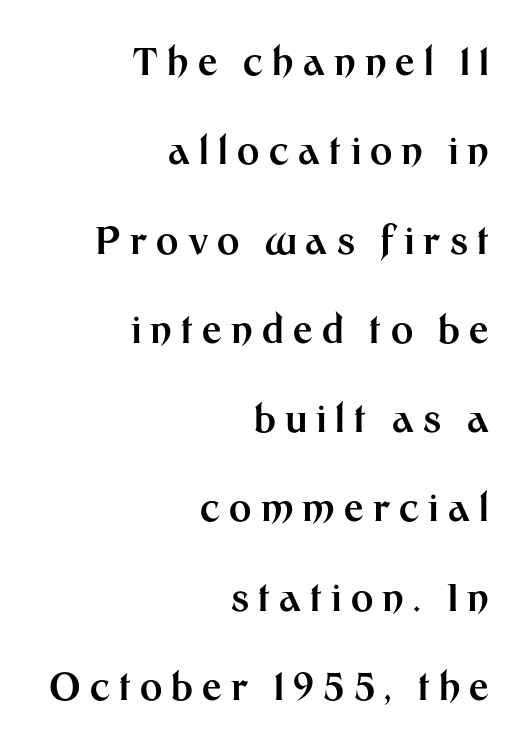
{"serif": "no", "italic": "no", "bold": "yes", "weight": "bold", "width": "normal", "stroke_contrast": "medium", "x_height": "medium", "monospaced": "no", "underline": "no", "align": "right", "line_spacing": "loose", "line_spacing_ratio": 2.35, "letter_spacing": "wide", "letter_spacing_em": 0.24, "glyph_px": 38}
